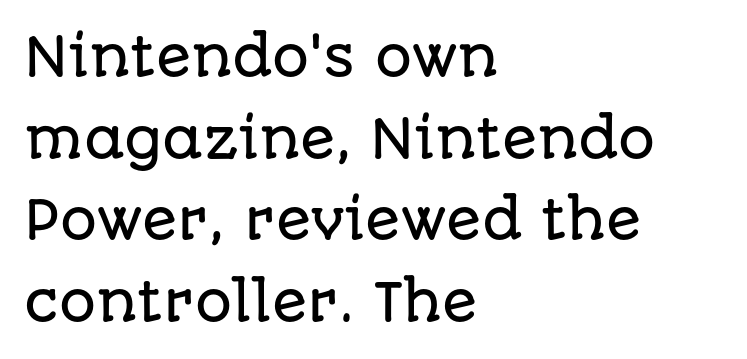
Are there feet on the stems? There aren't — it's a sans. Nope, not italic — everything's standing straight. The face used here is rendered with its standard letterfit. The string is rendered with underlining switched off. A typesetter would call this proportional, since set widths differ per character. Rows of type keep a routine distance in the vertical direction.
